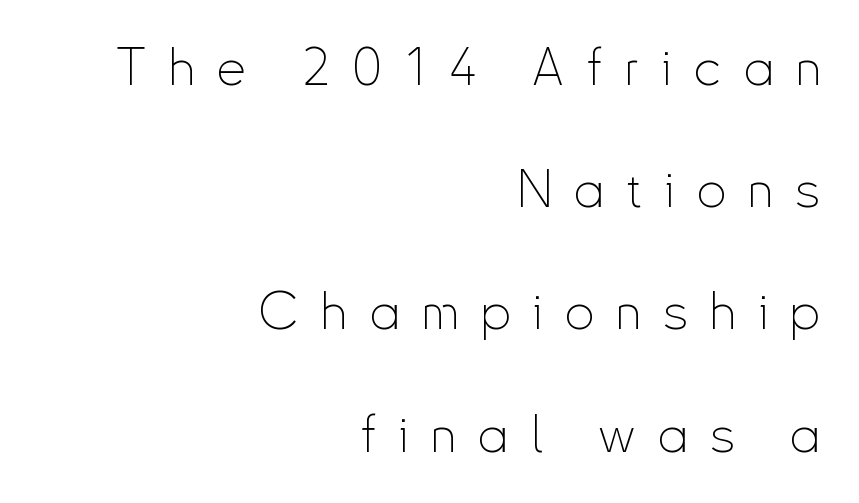
The image shows 52 px thin, condensed sans-serif type, upright; set right-aligned, loose line spacing (2.35x), unusually wide letter spacing (+0.43 em), not underlined; low stroke contrast and a small x-height.
